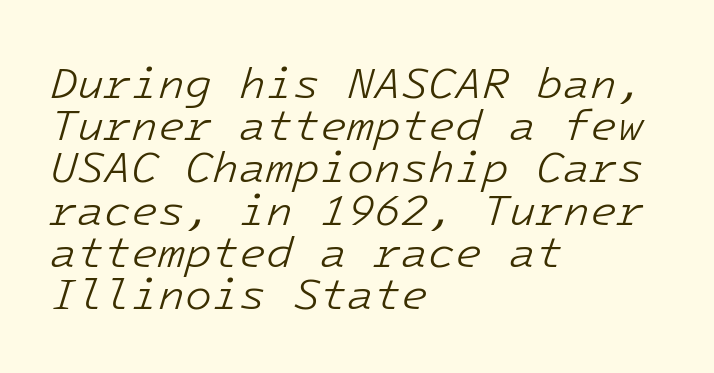
One-word summary of the alignment: left. The font is comparable to plain body text, perhaps lighter. The leading is snug, giving the passage a crowded texture. This sample uses an oblique cut, with every glyph tilted off the vertical.
